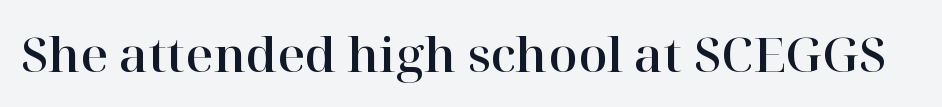
The image shows 48 px serif type, upright; set normal letter spacing, not underlined; high stroke contrast and a medium x-height.
